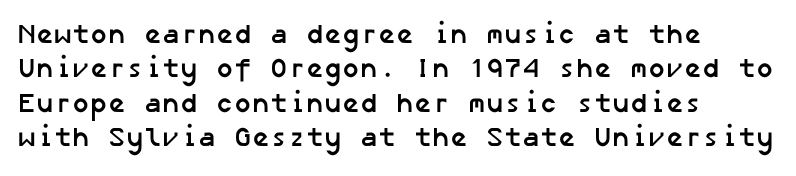
Stroke thickness is high; the sample reads as a true bold. Characters follow at the spacing the type designer built in. Words float on clear page, feet unadorned. The designer left line spacing at the default.
